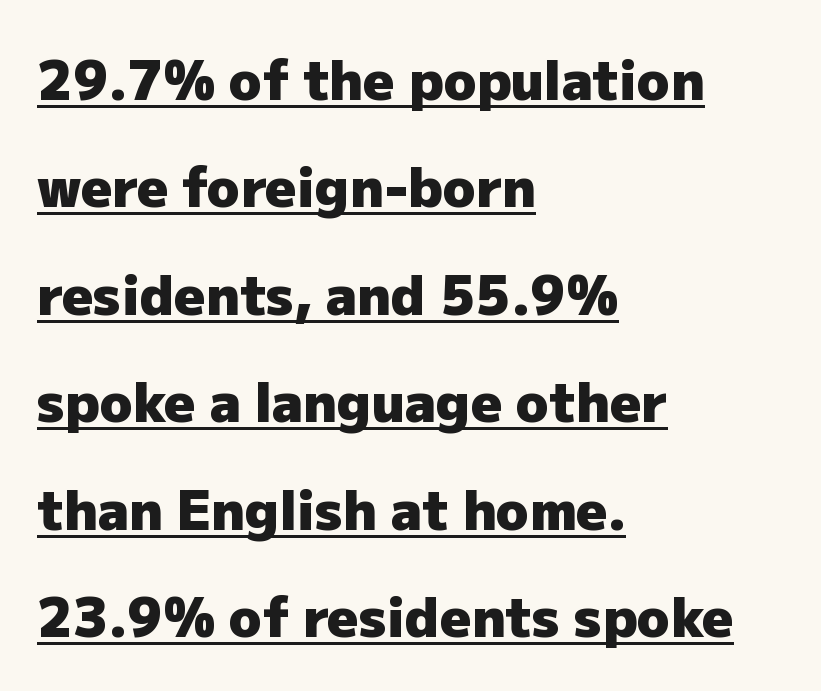
Heavy-handed strokes throughout: this text is bold. The rendering uses natural spacing where letterforms have individual widths. The line-height multiplier appears high, well above default. Ascenders rise straight up at ninety degrees.
